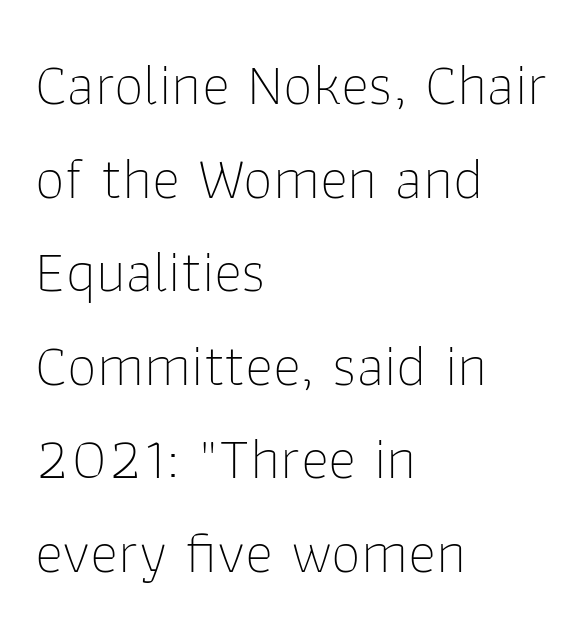
Check where the strokes stop: nothing finishes them off — pure sans. The letters advance in unequal steps, a hallmark of proportional type. Reading down the column, the eye jumps a familiar distance to each next line. Inter-character spacing is left at the font's built-in metrics. Words float on clear page, feet unadorned. The lines in this sample share a left origin and differ only in where they stop.
